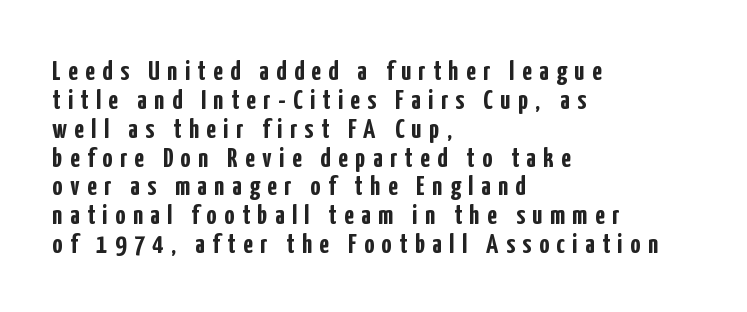
On the weight axis this lands at bold, roughly 700. Successive baselines arrive quickly, one right under another. You can tell from the bare stems that sans-serif type was used. Style check: upright. Nobody drew a line under any word here.
